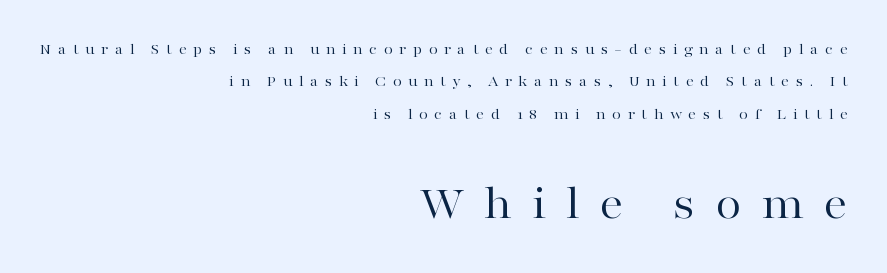
The image shows 48 px regular-weight, wide serif type, upright; set right-aligned, loose line spacing (2.03x), unusually wide letter spacing (+0.4 em), not underlined; the second (bottom) block is 3.0x larger; high stroke contrast and a medium x-height.
